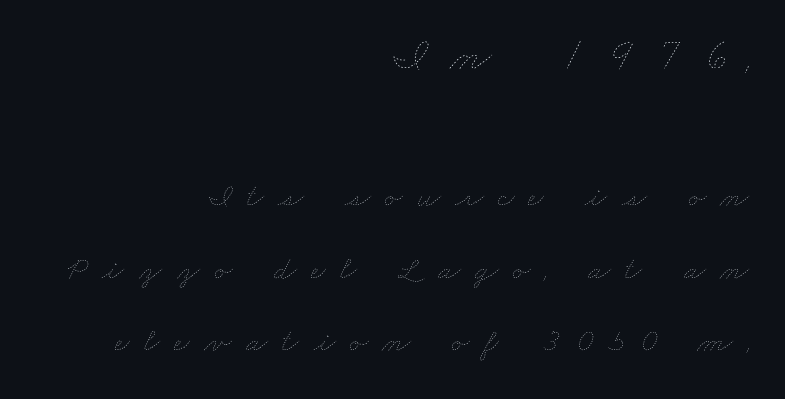
The rendering uses natural spacing where letterforms have individual widths. Beneath every word, the page is bare. This layout puts the oversized block above and the modest block below. The setting favours the right margin, as signatures and pull-quotes sometimes do. What's the leading like? Stretched, with rows far apart. The letterforms stand isolated, each surrounded by extra space.
